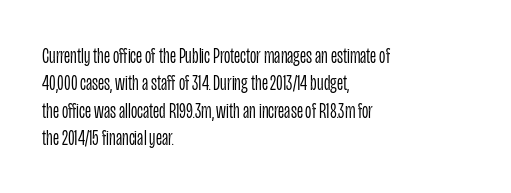
{"italic": "no", "bold": "no", "underline": "no", "align": "left", "line_spacing_ratio": 1.24, "letter_spacing": "normal", "letter_spacing_em": 0.0, "glyph_px": 22}
